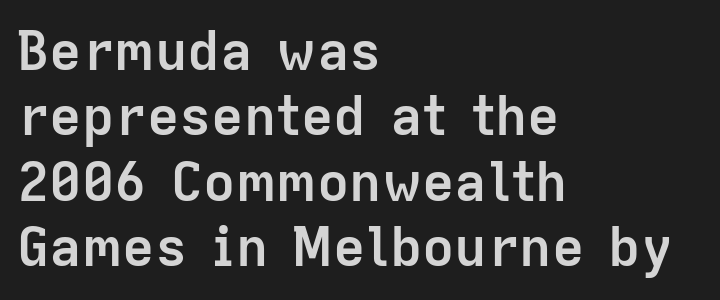
Q: Is the text bold? A: Yes.
Q: Is the text italic (slanted)? A: No, it is upright.
Q: Is the typeface a serif or a sans-serif typeface? A: Sans-serif.
Q: Is the text underlined? A: No.
Q: How is the paragraph aligned? A: Left-aligned.
Q: Is the spacing between letters normal or unusually wide? A: Normal.
Q: Width (condensed, normal, or wide)? A: Normal.
Q: Stroke contrast? A: Low.
Q: x-height? A: Medium.
Q: Monospaced? A: No.
